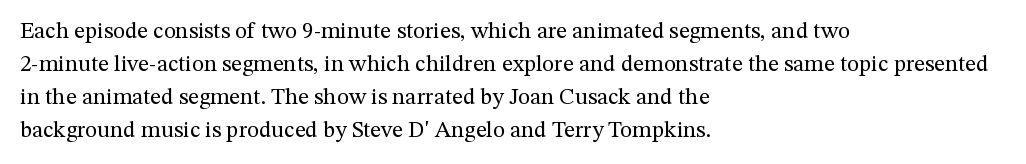
The image shows 23 px text type, upright; set left-aligned, normal line spacing (1.44x), normal letter spacing, not underlined.
